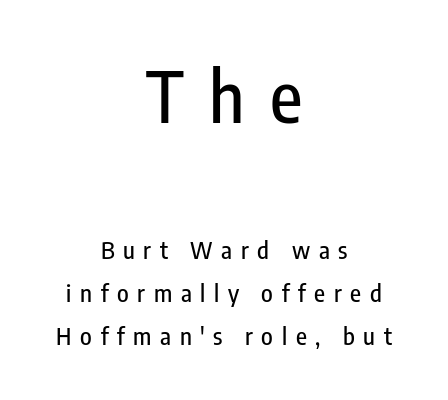
The earlier block is typeset at a bigger size than the later block. These lines stack symmetrically, like a column narrowing and widening about its center. The face used here is proportionally spaced, like ordinary book or web type. Posture: vertical.
